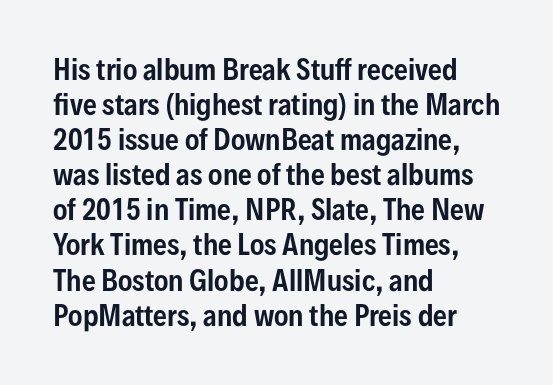
The image shows 27 px text type, upright; set left-aligned, normal line spacing (1.3x), normal letter spacing, not underlined.
